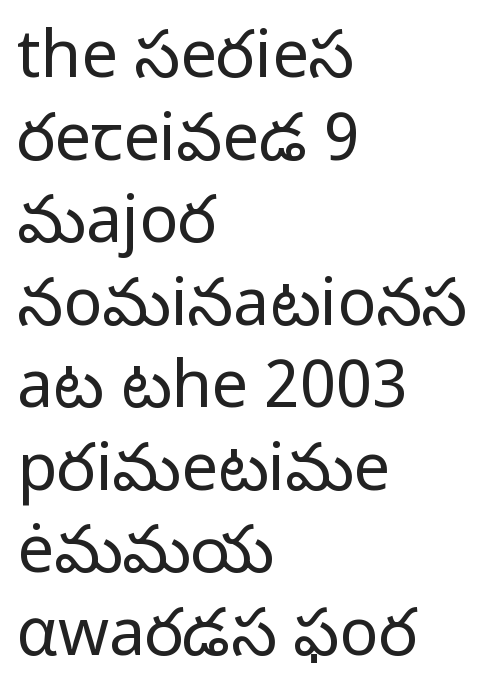
The image shows 65 px regular-weight sans-serif type, upright; set left-aligned, normal line spacing (1.27x), normal letter spacing, not underlined; low stroke contrast and a medium x-height.
